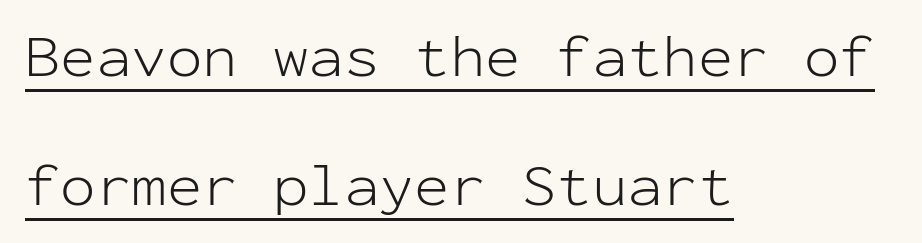
{"serif": "no", "italic": "no", "bold": "no", "weight": "light", "width": "normal", "stroke_contrast": "low", "x_height": "medium", "monospaced": "yes", "underline": "yes", "align": "left", "line_spacing": "loose", "line_spacing_ratio": 2.19, "letter_spacing": "normal", "letter_spacing_em": 0.0, "glyph_px": 59}
